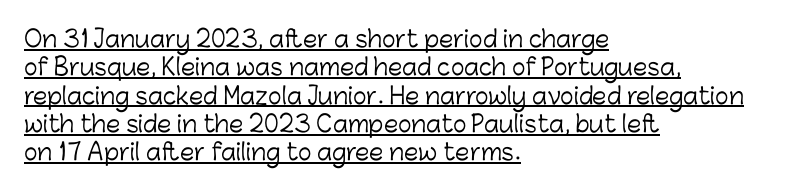
Has an underline been added? It has. Does extra space separate the letters? No, they use regular spacing. Rendered with straight, roman letterforms. Is the type heavy? It reads as light-to-regular instead. Where is the straight margin? On the left.
